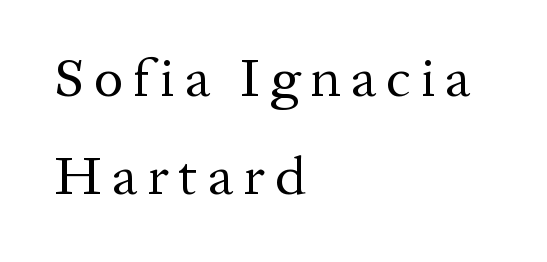
The strokes carry an ordinary text weight at most. Each line starts at the same left margin while the right side varies. Is this a fixed-width face? No — the glyphs have proportional, varying widths. Descenders are the only things crossing below the line. Observe the serifs anchoring each vertical stroke in this sample. Vertical strokes here are truly vertical.
